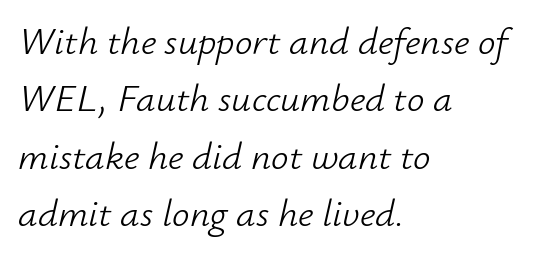
Q: Is the text bold? A: No.
Q: Is the text italic (slanted)? A: Yes, it leans right by about 12 degrees.
Q: Is the text underlined? A: No.
Q: How is the paragraph aligned? A: Left-aligned.
Q: Is the spacing between letters normal or unusually wide? A: Normal.
Q: Is the spacing between lines tight, normal or loose? A: Normal.
Q: Width (condensed, normal, or wide)? A: Normal.
Q: Stroke contrast? A: Low.
Q: x-height? A: Small.
Q: Monospaced? A: No.
